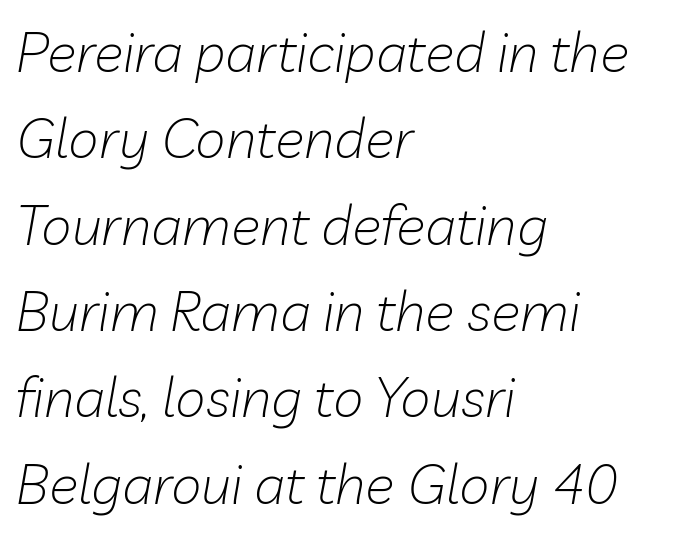
The image shows 55 px light type, italic (leaning right); set left-aligned, normal line spacing (1.57x), normal letter spacing, not underlined; low stroke contrast and a medium x-height.
